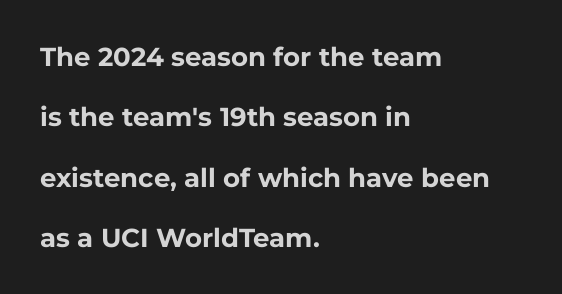
In terms of letterspacing, this is plain default setting. Weight: bold. This rendering uses left alignment, leaving the right contour irregular. Notice the wide empty band between every row — that's loose leading. Unlike italic type, these characters show no tilt at all. Bare-footed words on every line.
